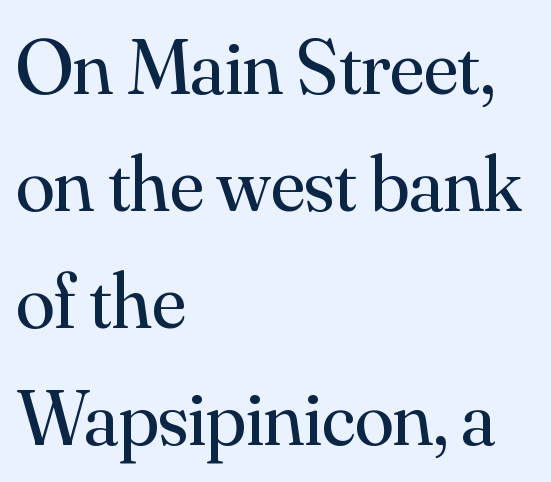
{"serif": "yes", "italic": "no", "bold": "no", "weight": "regular", "width": "normal", "stroke_contrast": "medium", "x_height": "small", "monospaced": "no", "underline": "no", "align": "left", "line_spacing": "normal", "line_spacing_ratio": 1.48, "letter_spacing": "normal", "letter_spacing_em": 0.0, "glyph_px": 79}
